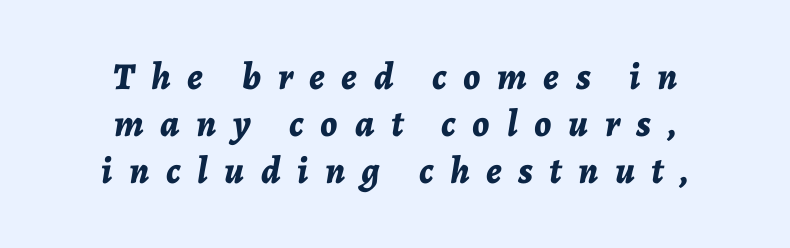
The image shows 38 px bold type, italic (leaning right); set centered, line spacing 1.24x, unusually wide letter spacing (+0.44 em), not underlined; low stroke contrast and a medium x-height.
